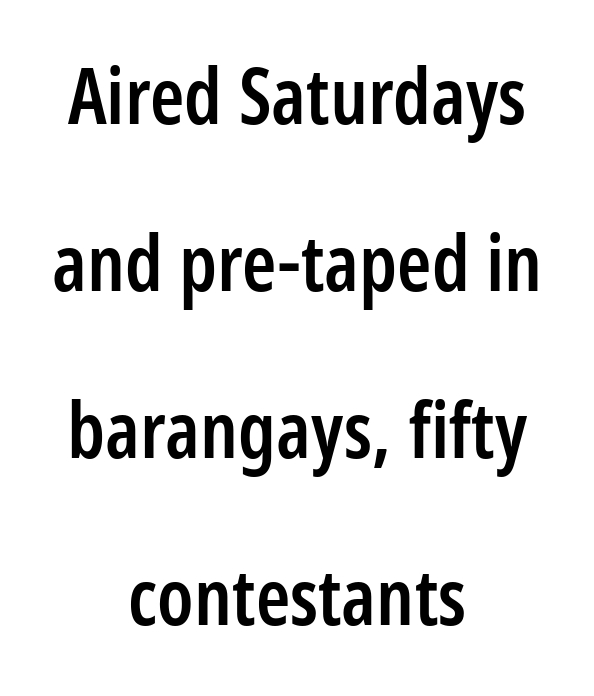
The image shows 78 px semibold, condensed sans-serif type, upright; set centered, loose line spacing (2.14x), normal letter spacing, not underlined; low stroke contrast and a medium x-height.
